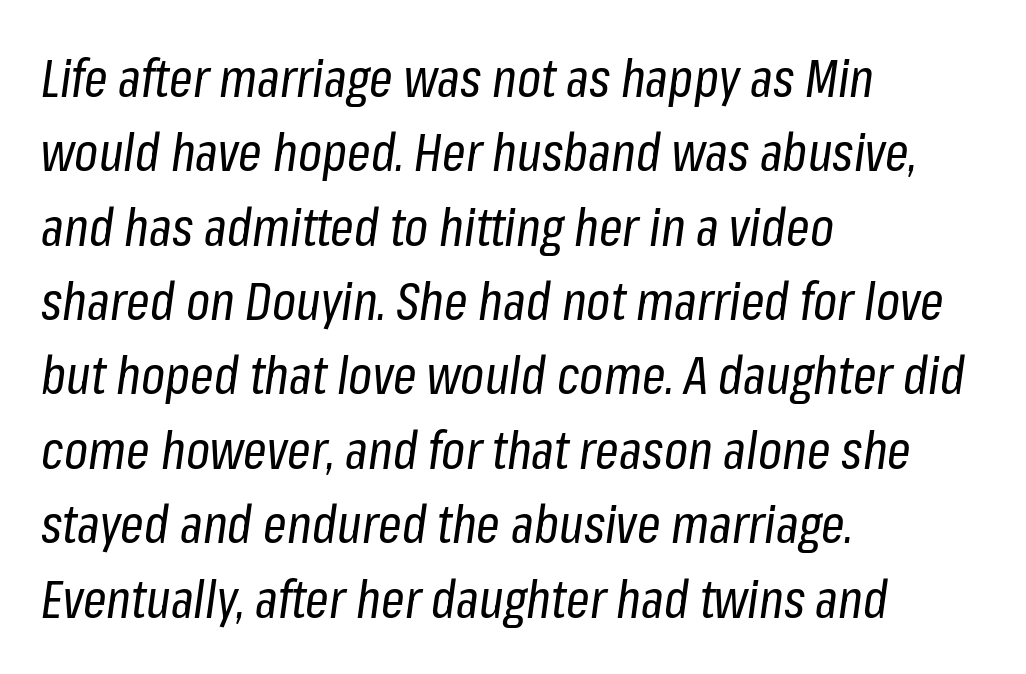
{"italic": "yes", "lean": "right", "slant_degrees": 8, "bold": "no", "weight": "regular", "width": "condensed", "stroke_contrast": "low", "x_height": "medium", "monospaced": "no", "underline": "no", "align": "left", "line_spacing": "normal", "line_spacing_ratio": 1.43, "letter_spacing": "normal", "letter_spacing_em": 0.0, "glyph_px": 52}
